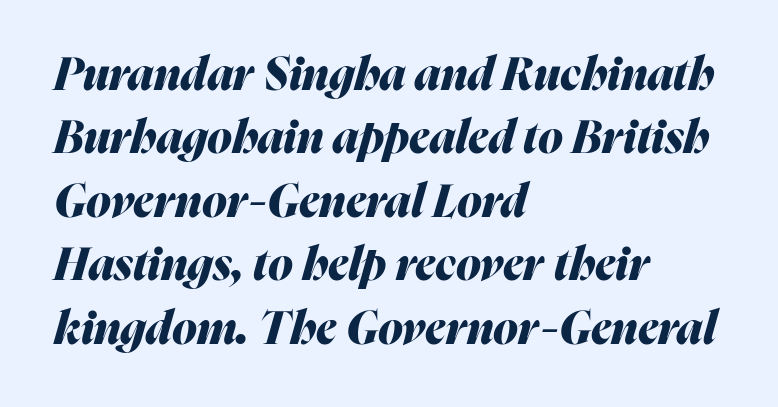
The paragraph has a hard left edge and a soft right edge. Tracking value appears to be zero — textbook default spacing. Is this a fixed-width face? No — the glyphs have proportional, varying widths. The rendering uses a bold face; every stroke is thick and dark.
